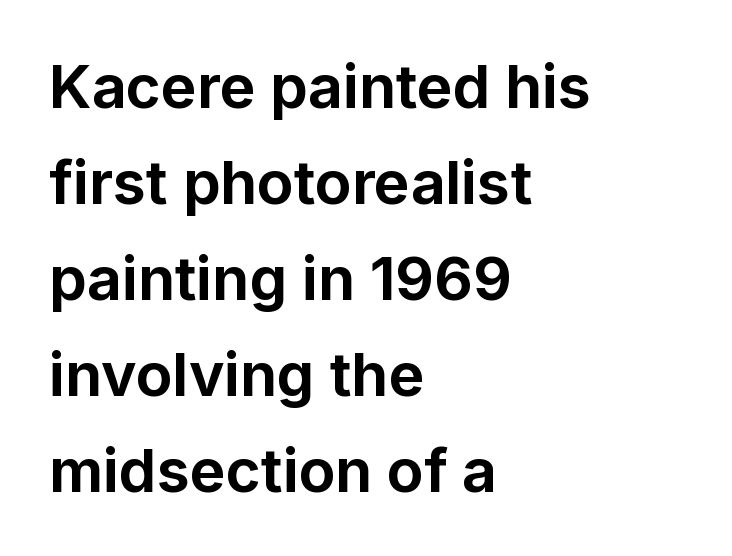
{"serif": "no", "italic": "no", "bold": "yes", "weight": "bold", "width": "normal", "stroke_contrast": "low", "x_height": "medium", "monospaced": "no", "underline": "no", "align": "left", "line_spacing": "normal", "line_spacing_ratio": 1.6, "letter_spacing": "normal", "letter_spacing_em": 0.0, "glyph_px": 60}
